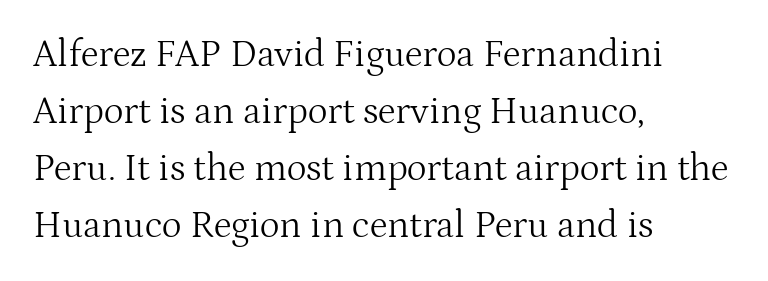
The image shows 38 px light serif type, upright; set left-aligned, normal line spacing (1.5x), normal letter spacing, not underlined; medium stroke contrast and a medium x-height.
